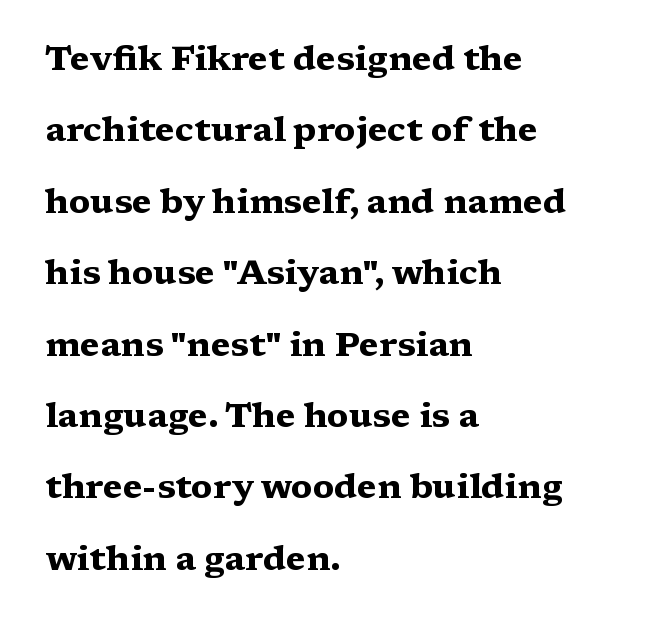
Q: Is the text bold? A: Yes.
Q: Is the text italic (slanted)? A: No, it is upright.
Q: Is the typeface a serif or a sans-serif typeface? A: Serif.
Q: Is the text underlined? A: No.
Q: How is the paragraph aligned? A: Left-aligned.
Q: Is the spacing between letters normal or unusually wide? A: Normal.
Q: Is the spacing between lines tight, normal or loose? A: Loose.
Q: Width (condensed, normal, or wide)? A: Wide.
Q: Stroke contrast? A: Medium.
Q: x-height? A: Medium.
Q: Monospaced? A: No.
